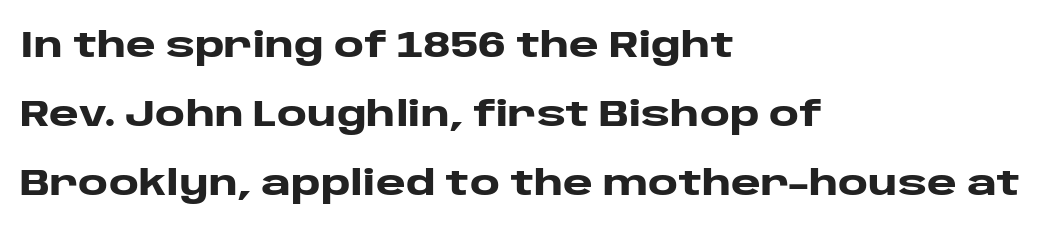
{"serif": "no", "italic": "no", "bold": "yes", "weight": "heavy", "width": "wide", "stroke_contrast": "low", "x_height": "large", "monospaced": "no", "underline": "no", "align": "left", "line_spacing": "loose", "line_spacing_ratio": 1.91, "letter_spacing": "normal", "letter_spacing_em": 0.0, "glyph_px": 36}
